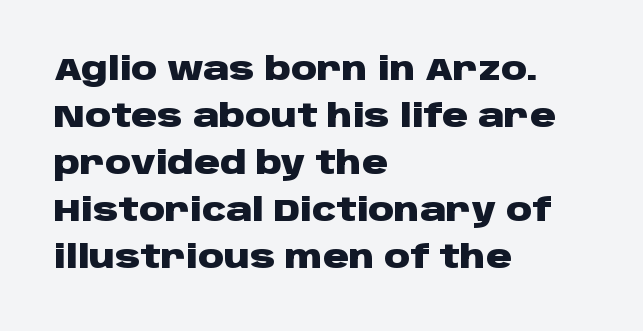
The image shows 32 px heavy, wide sans-serif type, upright; set left-aligned, normal line spacing (1.47x), normal letter spacing, not underlined; low stroke contrast and a large x-height.
